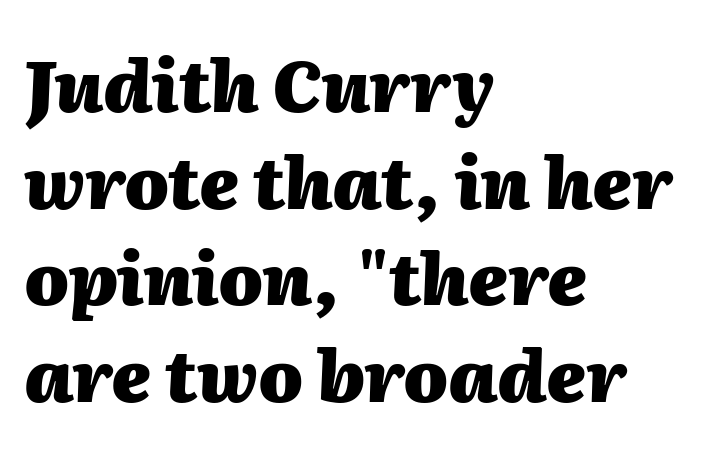
{"italic": "yes", "lean": "right", "slant_degrees": 2, "bold": "yes", "weight": "heavy", "width": "normal", "stroke_contrast": "medium", "x_height": "medium", "monospaced": "no", "underline": "no", "align": "left", "line_spacing": "normal", "line_spacing_ratio": 1.36, "letter_spacing": "normal", "letter_spacing_em": 0.0, "glyph_px": 71}
